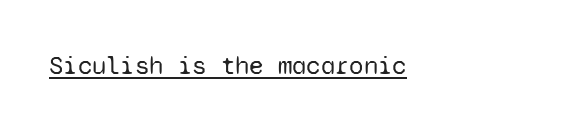
Q: Is the text bold? A: No.
Q: Is the text italic (slanted)? A: No, it is upright.
Q: Is the text underlined? A: Yes.
Q: Is the spacing between letters normal or unusually wide? A: Normal.
